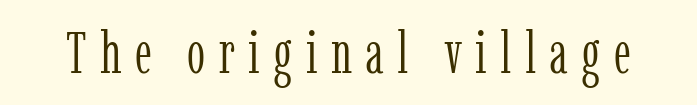
{"serif": "yes", "italic": "no", "bold": "no", "weight": "light", "width": "condensed", "stroke_contrast": "low", "x_height": "medium", "monospaced": "no", "underline": "no", "letter_spacing": "wide", "letter_spacing_em": 0.23, "glyph_px": 58}
